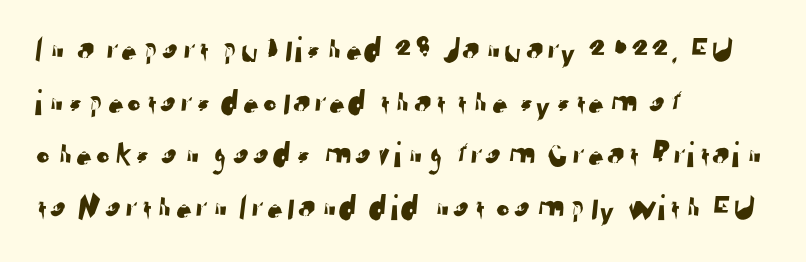
The image shows 37 px sans-serif type; set left-aligned, normal line spacing (1.42x), normal letter spacing, not underlined; low stroke contrast and a medium x-height.
